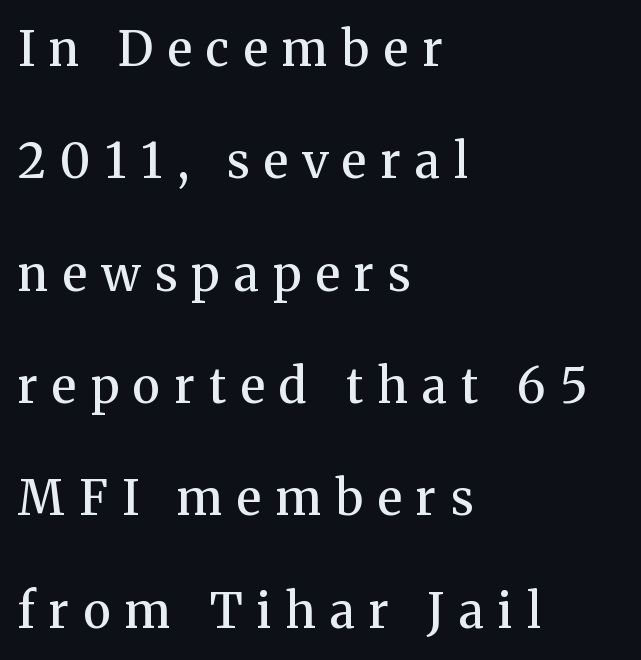
The image shows 48 px semibold serif type, upright; set left-aligned, loose line spacing (2.34x), unusually wide letter spacing (+0.3 em), not underlined; medium stroke contrast and a medium x-height.
